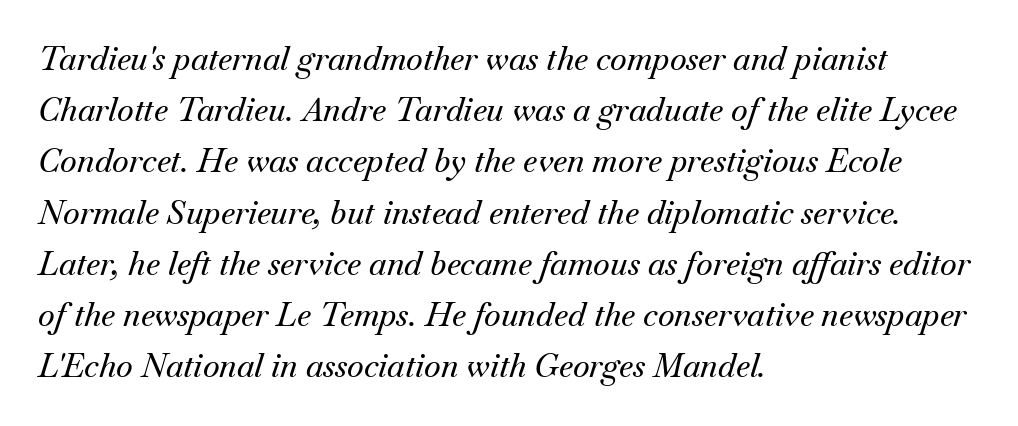
Q: Is the text italic (slanted)? A: Yes, it leans right by about 18 degrees.
Q: Is the typeface a serif or a sans-serif typeface? A: Serif.
Q: Is the text underlined? A: No.
Q: How is the paragraph aligned? A: Left-aligned.
Q: Is the spacing between letters normal or unusually wide? A: Normal.
Q: Is the spacing between lines tight, normal or loose? A: Normal.
Q: Width (condensed, normal, or wide)? A: Normal.
Q: Stroke contrast? A: Medium.
Q: x-height? A: Small.
Q: Monospaced? A: No.
